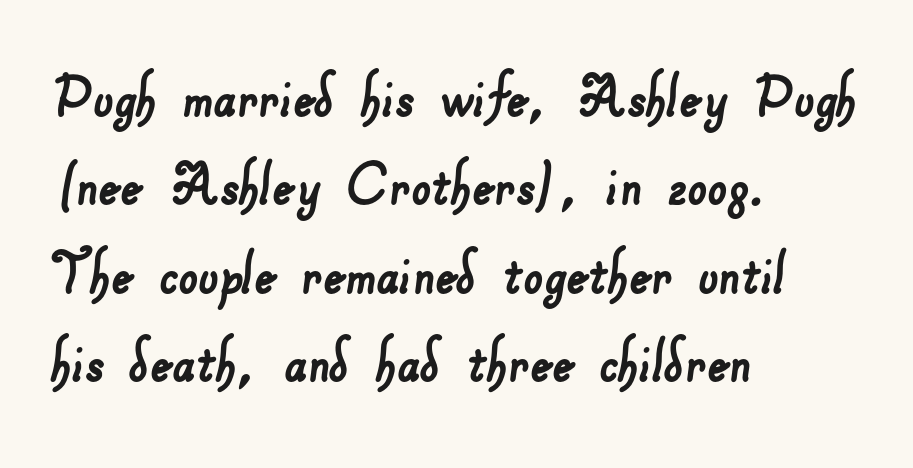
The lines in this sample share a left origin and differ only in where they stop. The font family rendered here belongs to the sans-serif group. The block of text has a typical density, with ordinary space between rows. The passage shown is typed in a proportional face where columns would drift. There is no visible air inserted between adjacent glyphs.
